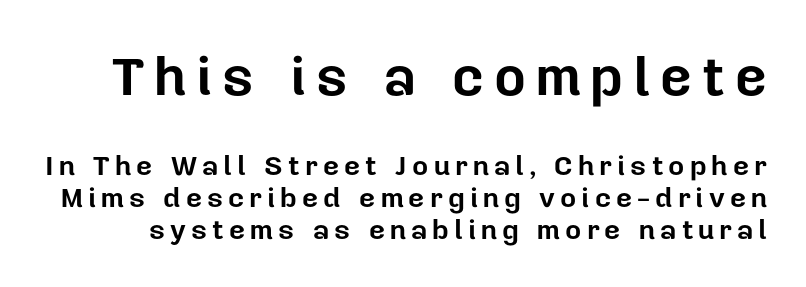
The image shows 55 px bold sans-serif type, upright; set tight line spacing (1.14x), not underlined; the first (top) block is 1.96x larger; low stroke contrast and a medium x-height.
